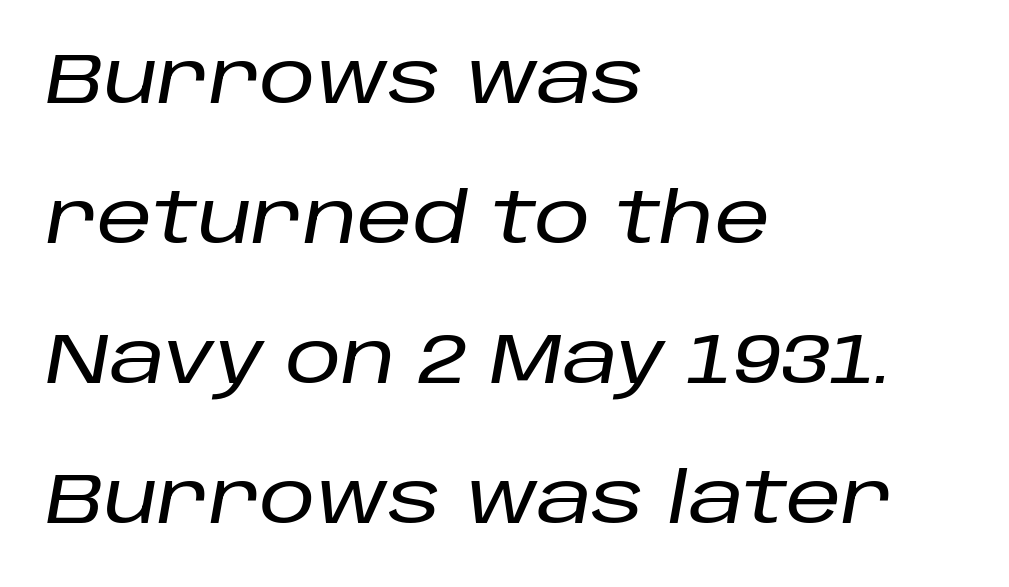
{"italic": "yes", "lean": "right", "slant_degrees": 10, "width": "normal", "stroke_contrast": "low", "x_height": "large", "monospaced": "no", "underline": "no", "align": "left", "line_spacing": "loose", "line_spacing_ratio": 2.0, "letter_spacing": "normal", "letter_spacing_em": 0.0, "glyph_px": 70}
